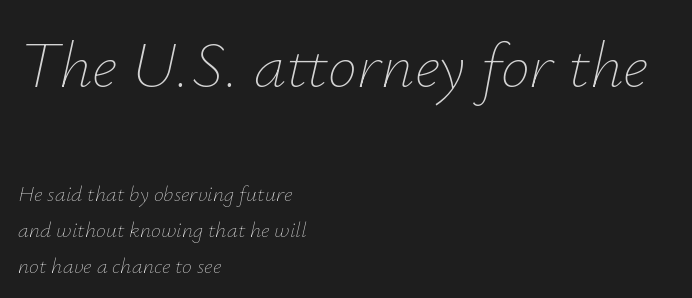
The image shows 65 px thin type, italic (leaning right); set left-aligned, normal line spacing (1.64x), normal letter spacing, not underlined; the first (top) block is 2.95x larger; low stroke contrast and a small x-height.
